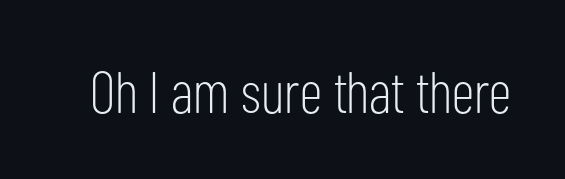
Is this a sans? Yes — the strokes have no serifs. The letters advance in unequal steps, a hallmark of proportional type. Type without underlining. Stroke thickness stays within the range of a standard reading face or lighter.
